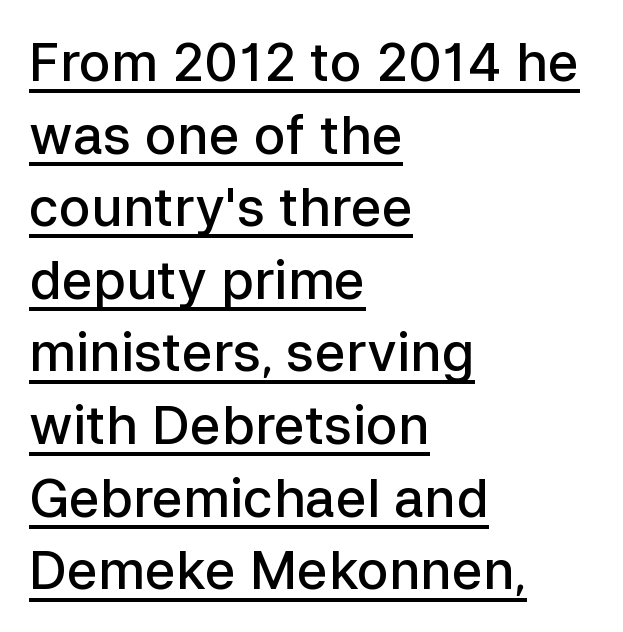
Looks like regular typesetting: each glyph gets only the width it needs. This rendering leaves character spacing at its baseline value. A typesetter would label this face a sans. All the whitespace from short lines collects on the right.
